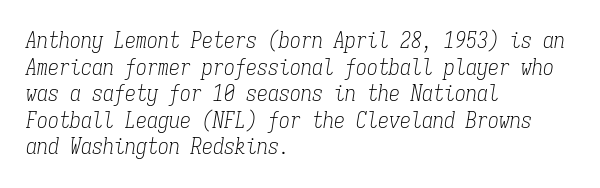
The image shows 22 px text type, italic (leaning right); set left-aligned, line spacing 1.21x, normal letter spacing, not underlined.
